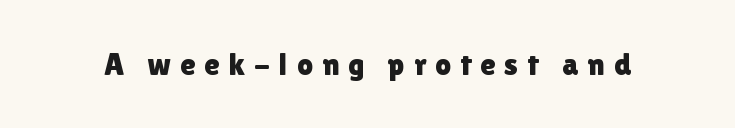
Character widths vary here, with narrow letters taking less room than wide ones. This is the regular roman posture of the typeface. Observe the wide spacing: letters keep a clear distance from each other. The string is rendered with underlining switched off.
